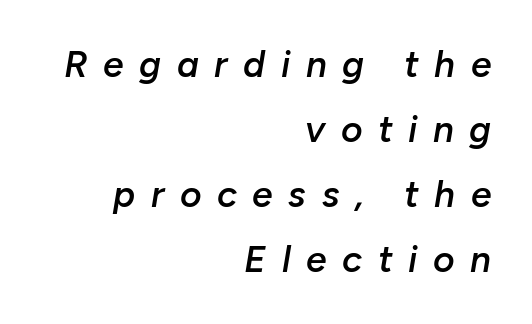
{"italic": "yes", "lean": "right", "slant_degrees": 10, "bold": "semi", "weight": "semibold", "width": "normal", "stroke_contrast": "low", "x_height": "medium", "monospaced": "no", "underline": "no", "align": "right", "line_spacing_ratio": 1.76, "letter_spacing": "wide", "letter_spacing_em": 0.42, "glyph_px": 37}
